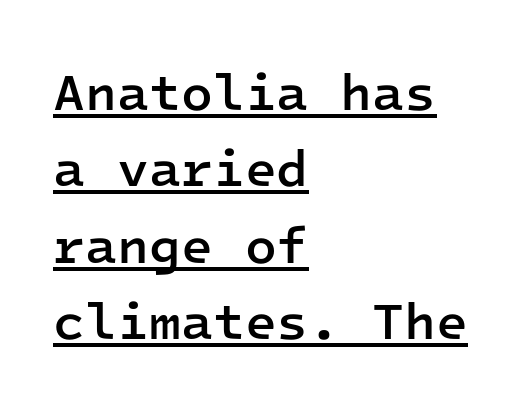
{"serif": "no", "italic": "no", "bold": "semi", "weight": "semibold", "width": "normal", "stroke_contrast": "low", "x_height": "medium", "monospaced": "yes", "underline": "yes", "align": "left", "line_spacing": "normal", "line_spacing_ratio": 1.47, "letter_spacing": "normal", "letter_spacing_em": 0.0, "glyph_px": 52}
